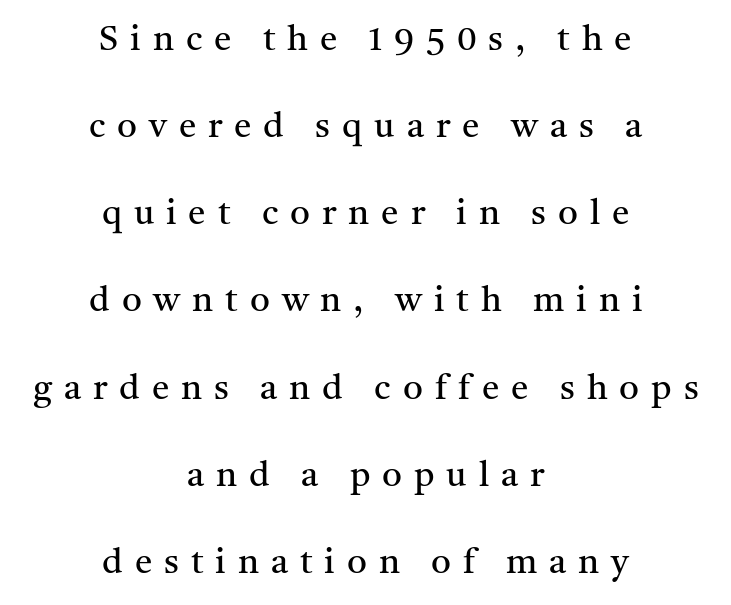
Tracking here is generous; glyphs stand well apart from one another. Notice how the passage keeps no hard edge, just a central spine. The passage shown is not bold in any degree. Character widths vary here, with narrow letters taking less room than wide ones.
